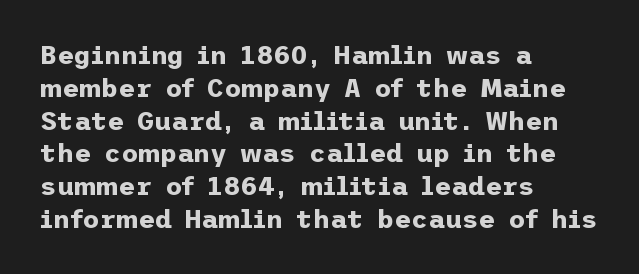
Q: Is the text bold? A: Yes.
Q: Is the text italic (slanted)? A: No, it is upright.
Q: Is the text underlined? A: No.
Q: How is the paragraph aligned? A: Left-aligned.
Q: Is the spacing between letters normal or unusually wide? A: Normal.
Q: Is the spacing between lines tight, normal or loose? A: Normal.
